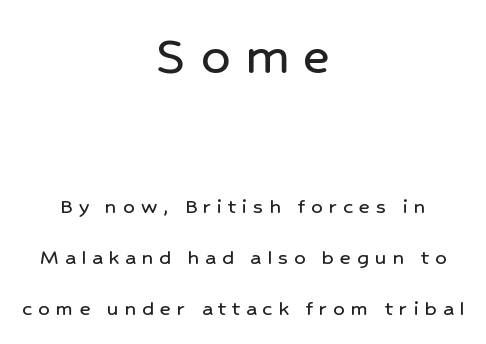
Q: Is the text italic (slanted)? A: No, it is upright.
Q: Is the typeface a serif or a sans-serif typeface? A: Sans-serif.
Q: Is the text underlined? A: No.
Q: How is the paragraph aligned? A: Centered.
Q: Is the spacing between letters normal or unusually wide? A: Unusually wide.
Q: Is the spacing between lines tight, normal or loose? A: Loose.
Q: Which block of text is set in a larger size, the first (top) or the second (bottom)? A: The first (top) one.
Q: Width (condensed, normal, or wide)? A: Normal.
Q: Stroke contrast? A: Low.
Q: x-height? A: Medium.
Q: Monospaced? A: No.
